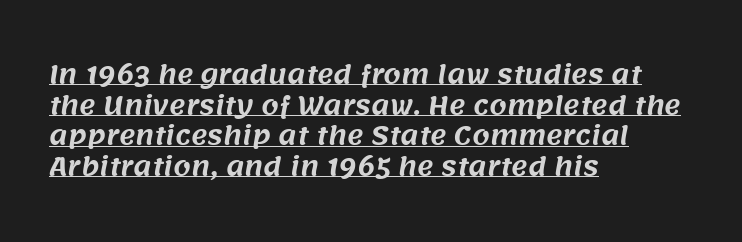
The image shows 25 px text type; set left-aligned, line spacing 1.23x, normal letter spacing, underlined.
